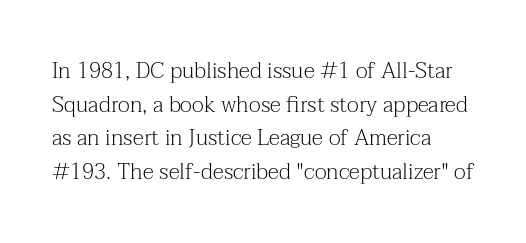
{"italic": "no", "bold": "no", "underline": "no", "align": "left", "line_spacing": "normal", "line_spacing_ratio": 1.53, "letter_spacing": "normal", "letter_spacing_em": 0.0, "glyph_px": 22}
